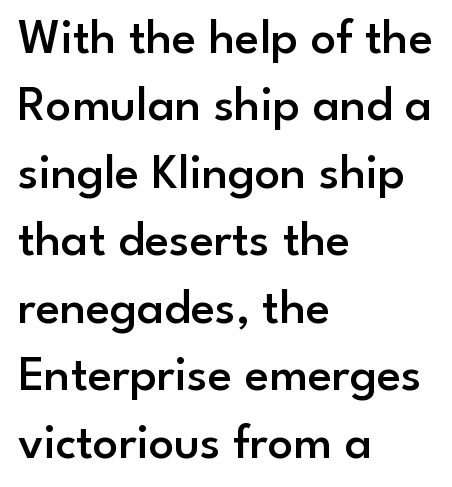
Q: Is the text bold? A: Semi-bold.
Q: Is the text italic (slanted)? A: No, it is upright.
Q: Is the typeface a serif or a sans-serif typeface? A: Sans-serif.
Q: Is the text underlined? A: No.
Q: How is the paragraph aligned? A: Left-aligned.
Q: Is the spacing between letters normal or unusually wide? A: Normal.
Q: Is the spacing between lines tight, normal or loose? A: Normal.
Q: Width (condensed, normal, or wide)? A: Normal.
Q: Stroke contrast? A: Low.
Q: x-height? A: Small.
Q: Monospaced? A: No.
